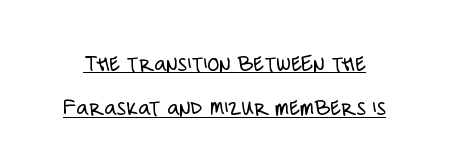
Q: Is the text bold? A: No.
Q: Is the text italic (slanted)? A: No, it is upright.
Q: Is the text underlined? A: Yes.
Q: Is the spacing between letters normal or unusually wide? A: Normal.
